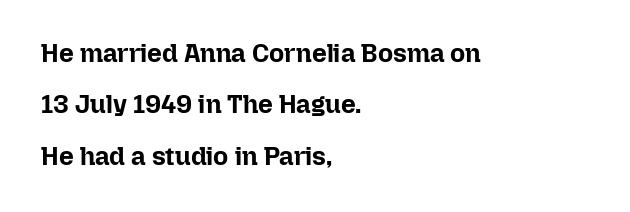
{"italic": "no", "bold": "yes", "underline": "no", "align": "left", "line_spacing": "loose", "line_spacing_ratio": 1.98, "letter_spacing": "normal", "letter_spacing_em": 0.0, "glyph_px": 26}
